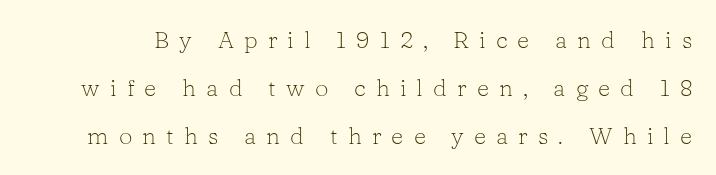
The image shows 24 px text type, upright; set loose line spacing (2.0x), unusually wide letter spacing (+0.42 em), not underlined.
